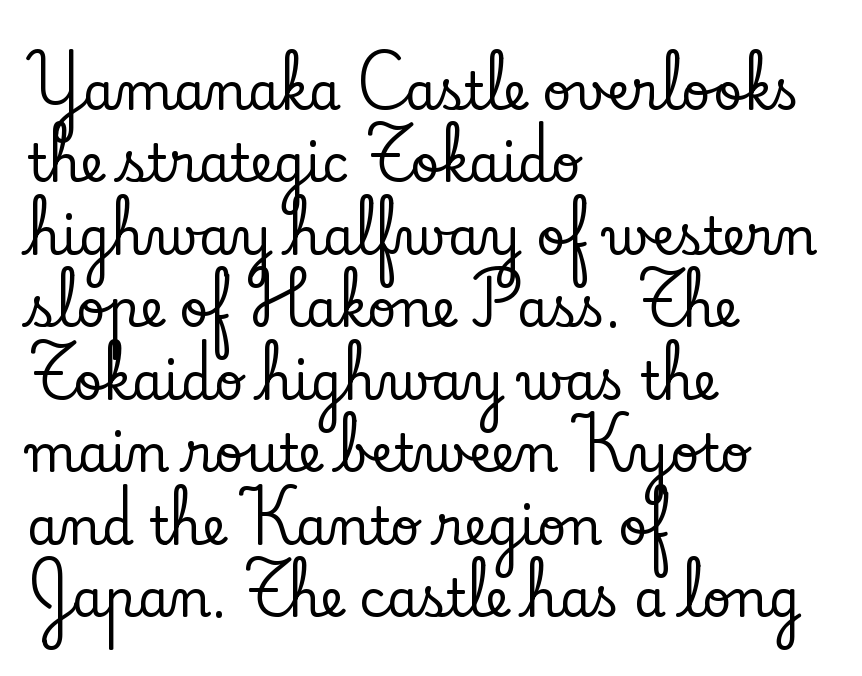
Caption: standard tracking, unaltered. The designer went with a serif here, giving each stem small feet. Note the varied advance widths — an 'i' is clearly narrower than an 'm'. The baseline area is clear. This block has exactly the height ordinary leading produces.
